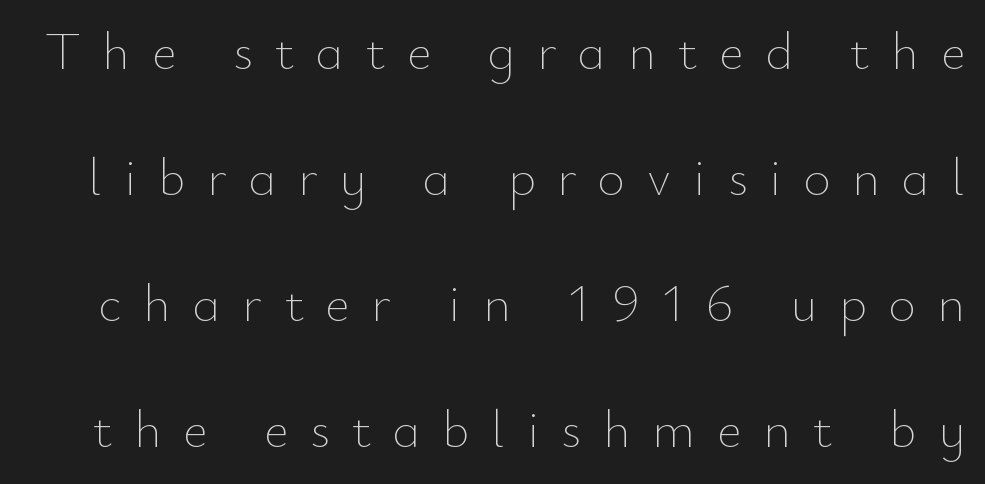
Here the glyphs are tracked loosely, breaking word shapes into spaced letters. The baseline area is clear. Each new line begins a long way beneath the previous one. The typesetting does not lean heavy: it is not bold.
